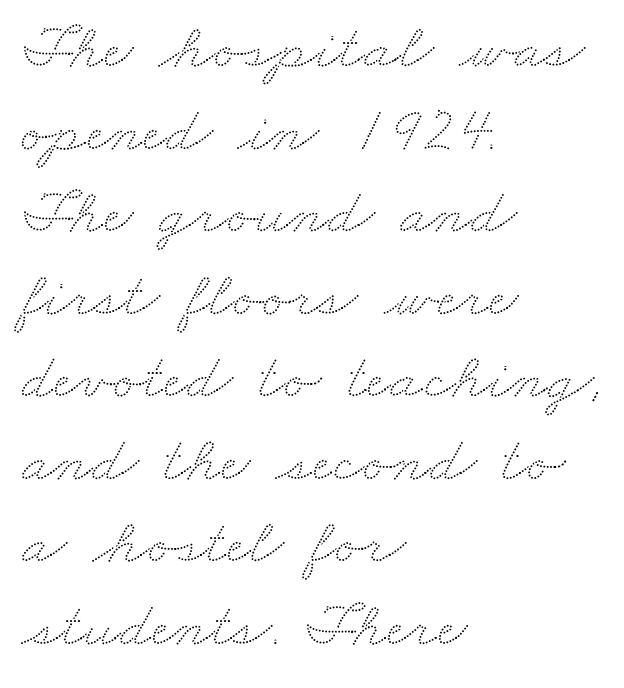
Q: Is the text underlined? A: No.
Q: How is the paragraph aligned? A: Left-aligned.
Q: Is the spacing between letters normal or unusually wide? A: Normal.
Q: Is the spacing between lines tight, normal or loose? A: Normal.
Q: Width (condensed, normal, or wide)? A: Wide.
Q: Stroke contrast? A: Low.
Q: x-height? A: Small.
Q: Monospaced? A: No.
